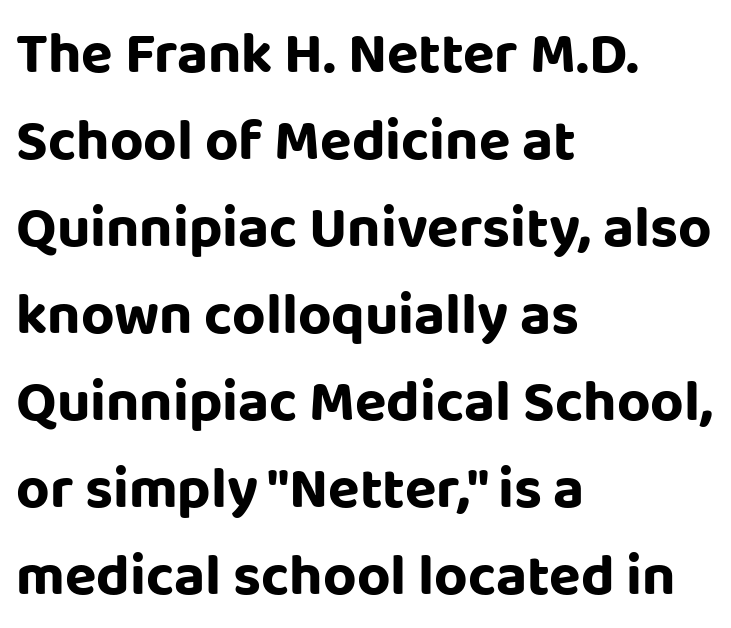
Q: Is the text italic (slanted)? A: No, it is upright.
Q: Is the typeface a serif or a sans-serif typeface? A: Sans-serif.
Q: Is the text underlined? A: No.
Q: How is the paragraph aligned? A: Left-aligned.
Q: Is the spacing between letters normal or unusually wide? A: Normal.
Q: Is the spacing between lines tight, normal or loose? A: Normal.
Q: Width (condensed, normal, or wide)? A: Normal.
Q: Stroke contrast? A: Low.
Q: x-height? A: Large.
Q: Monospaced? A: No.
